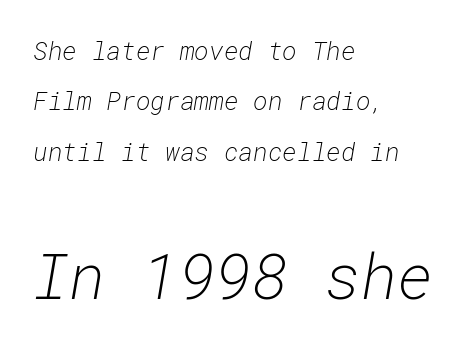
The lower block of text is set noticeably larger than the block above it. Looking at the ascenders, they clearly lean. Beneath every word, the page is bare. Caption: multi-line text, flush left, ragged right. The rendering uses a large line-height, opening up the rows.
